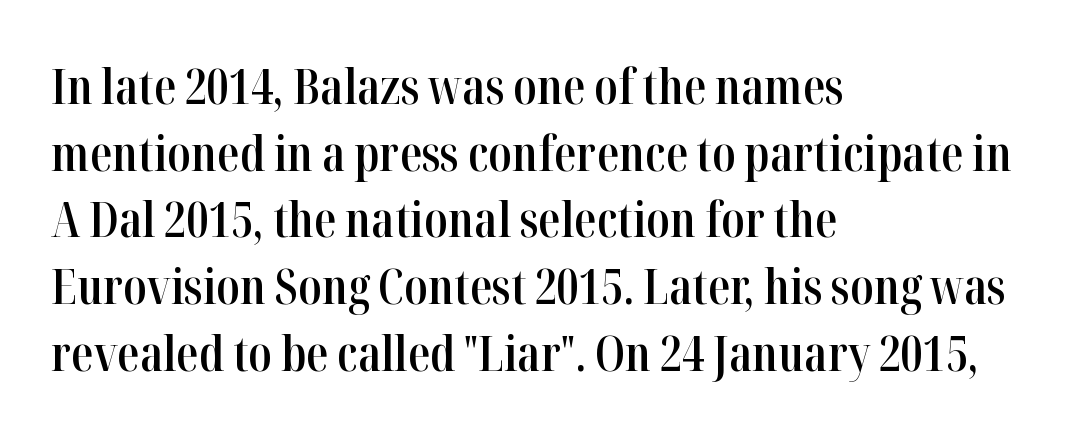
{"serif": "yes", "italic": "no", "bold": "semi", "weight": "semibold", "width": "condensed", "stroke_contrast": "high", "x_height": "medium", "monospaced": "no", "underline": "no", "align": "left", "line_spacing": "normal", "line_spacing_ratio": 1.36, "letter_spacing": "normal", "letter_spacing_em": 0.0, "glyph_px": 49}
